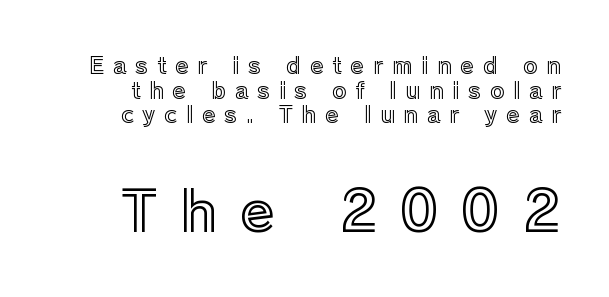
{"italic": "no", "width": "normal", "x_height": "medium", "monospaced": "no", "underline": "no", "line_spacing": "tight", "line_spacing_ratio": 1.12, "letter_spacing": "wide", "letter_spacing_em": 0.4, "larger_block": "second", "size_ratio": 2.55, "glyph_px": 56}
